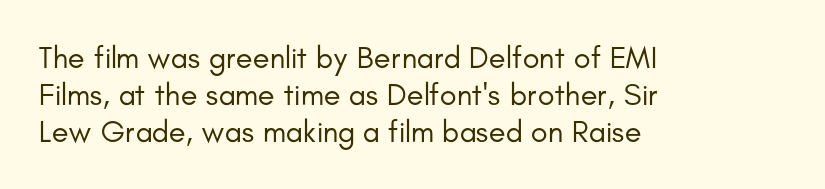
No italicization has been applied; the sample stays upright. Think of a printed novel: that variable character pitch is what you see here. The glyphs in this specimen are sans serif. Weight: in the light-to-regular range. The ragged edge is on the right, which tells us the setting is flush left. The string is rendered with underlining switched off.
